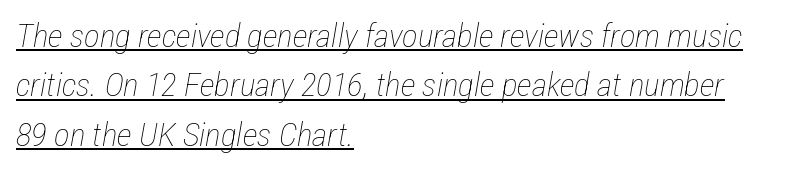
The image shows 33 px thin, condensed type, italic (leaning right); set left-aligned, normal line spacing (1.5x), normal letter spacing, underlined; low stroke contrast and a medium x-height.
